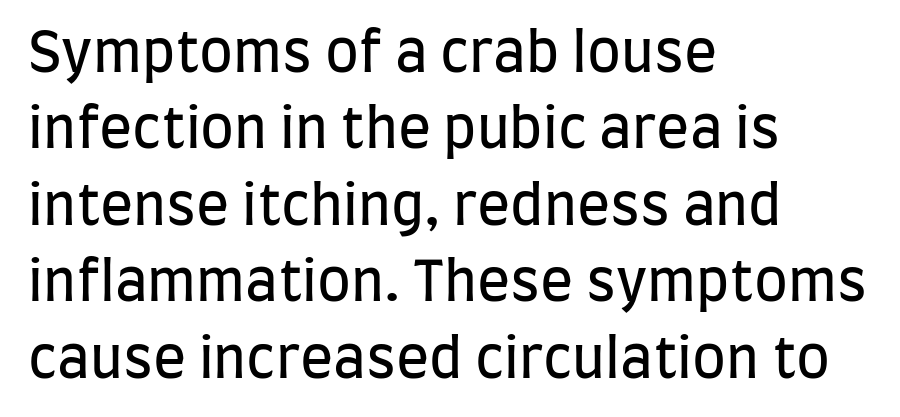
Q: Is the text bold? A: No.
Q: Is the text italic (slanted)? A: No, it is upright.
Q: Is the typeface a serif or a sans-serif typeface? A: Sans-serif.
Q: Is the text underlined? A: No.
Q: How is the paragraph aligned? A: Left-aligned.
Q: Is the spacing between letters normal or unusually wide? A: Normal.
Q: Is the spacing between lines tight, normal or loose? A: Normal.
Q: Width (condensed, normal, or wide)? A: Condensed.
Q: Stroke contrast? A: Low.
Q: x-height? A: Large.
Q: Monospaced? A: No.
